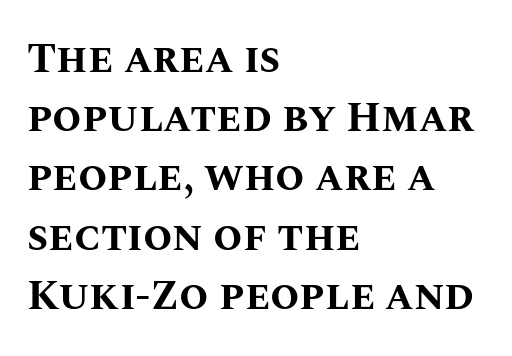
Q: Is the text bold? A: Yes.
Q: Is the text italic (slanted)? A: No, it is upright.
Q: Is the text underlined? A: No.
Q: How is the paragraph aligned? A: Left-aligned.
Q: Is the spacing between letters normal or unusually wide? A: Normal.
Q: Is the spacing between lines tight, normal or loose? A: Normal.
Q: Width (condensed, normal, or wide)? A: Normal.
Q: Stroke contrast? A: Medium.
Q: x-height? A: Large.
Q: Monospaced? A: No.
